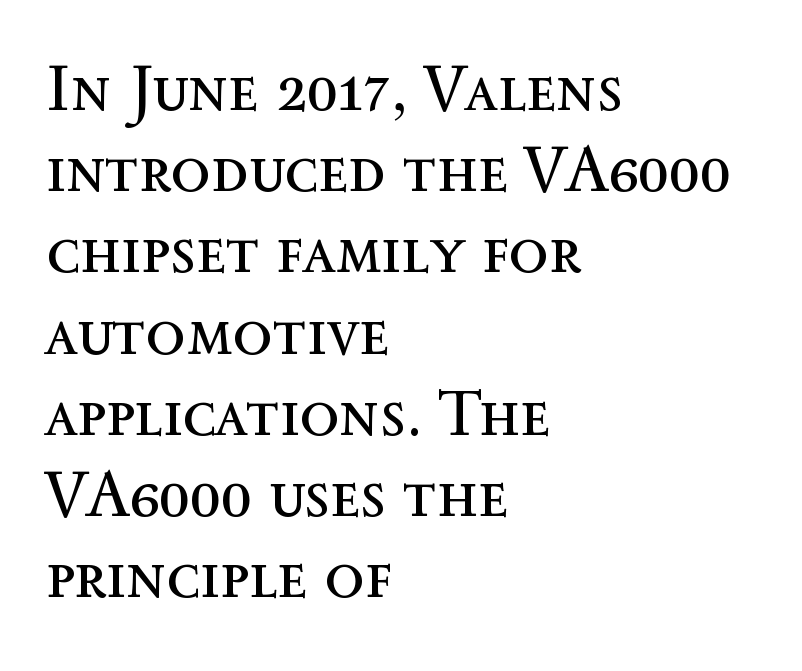
The image shows 65 px regular-weight type, upright; set left-aligned, normal line spacing (1.25x), normal letter spacing, not underlined; a medium x-height.
